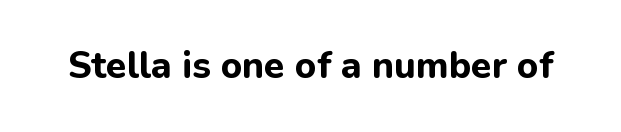
The image shows 37 px bold sans-serif type, upright; set normal letter spacing, not underlined; low stroke contrast and a medium x-height.
